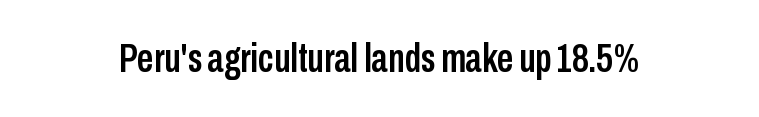
{"serif": "no", "italic": "no", "width": "condensed", "stroke_contrast": "low", "x_height": "medium", "monospaced": "no", "underline": "no", "letter_spacing": "normal", "letter_spacing_em": 0.0, "glyph_px": 41}
